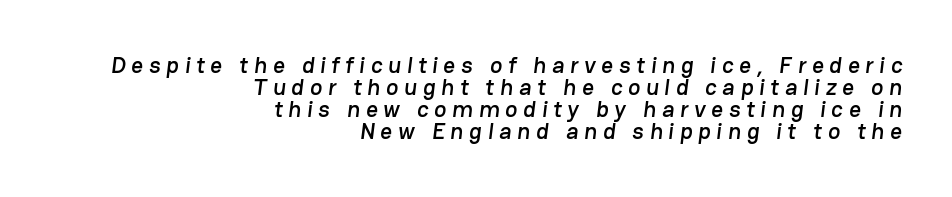
The image shows 23 px text type; set right-aligned, tight line spacing (0.96x), unusually wide letter spacing (+0.25 em), not underlined.
